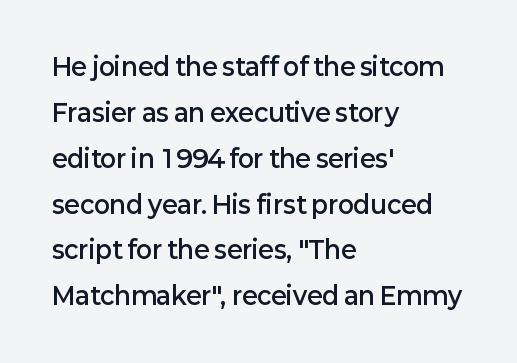
Unlike italic type, these characters show no tilt at all. Does extra space separate the letters? No, they use regular spacing. Honestly, the rows look like they've been pulled way apart. The rag falls on the right side of this text block. Letters rest on an invisible, unmarked baseline.
